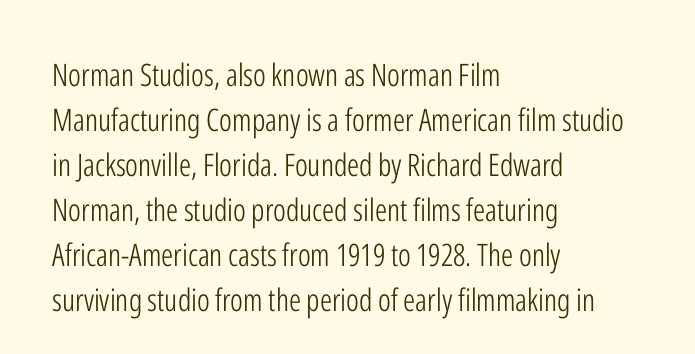
The compositor pushed each line to the left boundary. Horizontal bands of white between lines are of average thickness. The characters are drawn with everyday or finer stroke widths. Quick note: underline off. There is no visible air inserted between adjacent glyphs.
